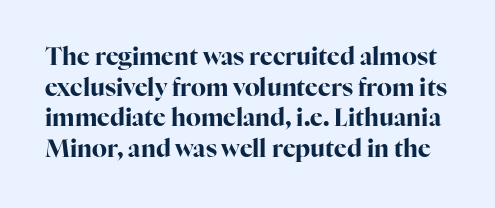
Tracking here is standard; glyphs follow each other at the usual distance. The font is running at its bold setting. Notice how the stems are strictly vertical — no italics here. The zone under the glyphs is completely vacant. The passage shown stacks its lines at a standard gap.
